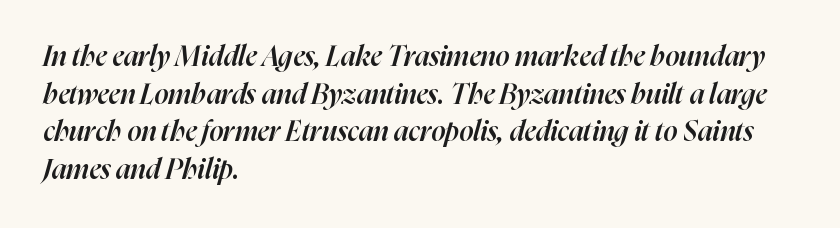
{"italic": "yes", "lean": "right", "slant_degrees": 16, "bold": "semi", "weight": "semibold", "width": "normal", "stroke_contrast": "high", "x_height": "medium", "monospaced": "no", "underline": "no", "align": "left", "line_spacing": "normal", "line_spacing_ratio": 1.34, "letter_spacing": "normal", "letter_spacing_em": 0.0, "glyph_px": 28}
